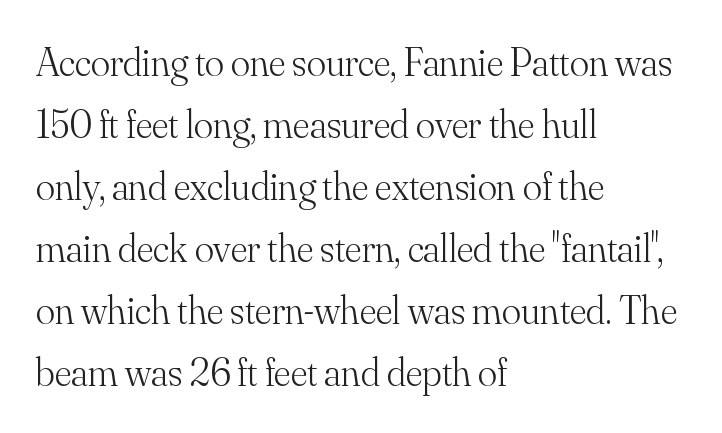
The typeface chosen for these lines features serifs. Caption: multi-line text, flush left, ragged right. Quick note: underline off. Letters have the restrained weight of plain body copy at most. Nope, not italic — everything's standing straight.
